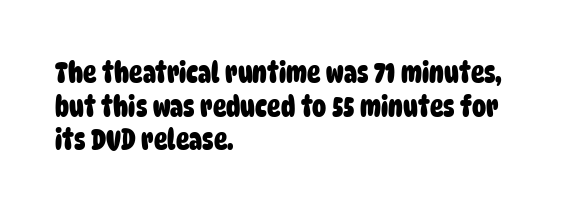
Q: Is the text bold? A: Yes.
Q: Is the typeface a serif or a sans-serif typeface? A: Sans-serif.
Q: Is the text underlined? A: No.
Q: How is the paragraph aligned? A: Left-aligned.
Q: Is the spacing between letters normal or unusually wide? A: Normal.
Q: Width (condensed, normal, or wide)? A: Condensed.
Q: Stroke contrast? A: Low.
Q: x-height? A: Large.
Q: Monospaced? A: No.
